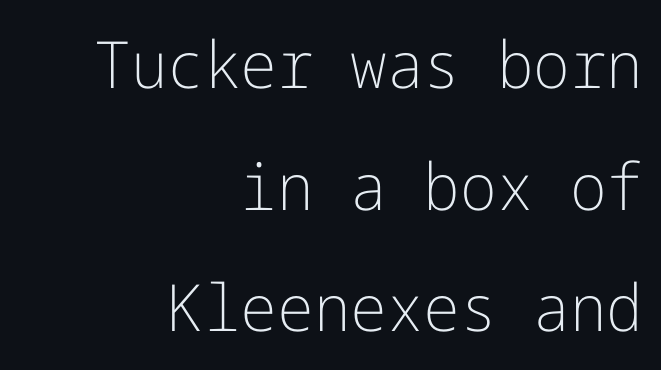
The strokes carry an ordinary text weight at most. The passage is arranged like a letterhead date or caption credit — flush right. No word sits above an underline. The rendering keeps characters at their native spacing. Every stem runs plumb, perpendicular to the baseline.
